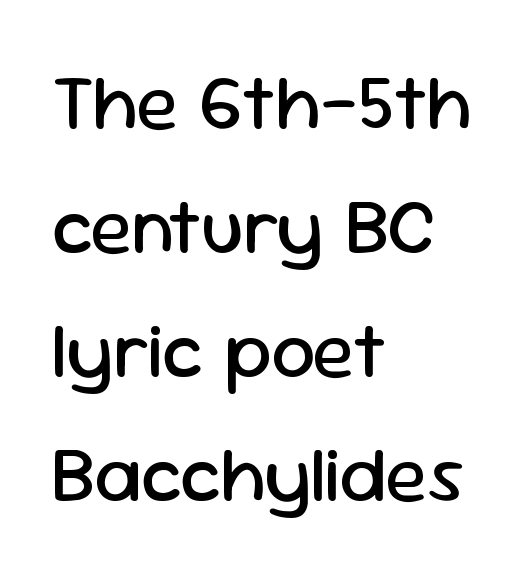
{"serif": "no", "italic": "no", "bold": "no", "weight": "regular", "width": "normal", "stroke_contrast": "low", "x_height": "medium", "monospaced": "no", "underline": "no", "align": "left", "line_spacing": "normal", "line_spacing_ratio": 1.59, "letter_spacing": "normal", "letter_spacing_em": 0.0, "glyph_px": 78}
